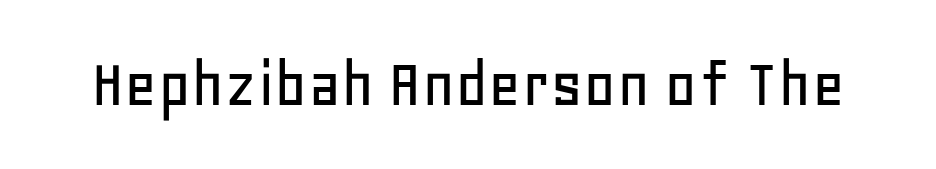
Q: Is the text italic (slanted)? A: No, it is upright.
Q: Is the typeface a serif or a sans-serif typeface? A: Sans-serif.
Q: Is the text underlined? A: No.
Q: Is the spacing between letters normal or unusually wide? A: Normal.
Q: Width (condensed, normal, or wide)? A: Normal.
Q: Stroke contrast? A: Low.
Q: x-height? A: Large.
Q: Monospaced? A: No.
